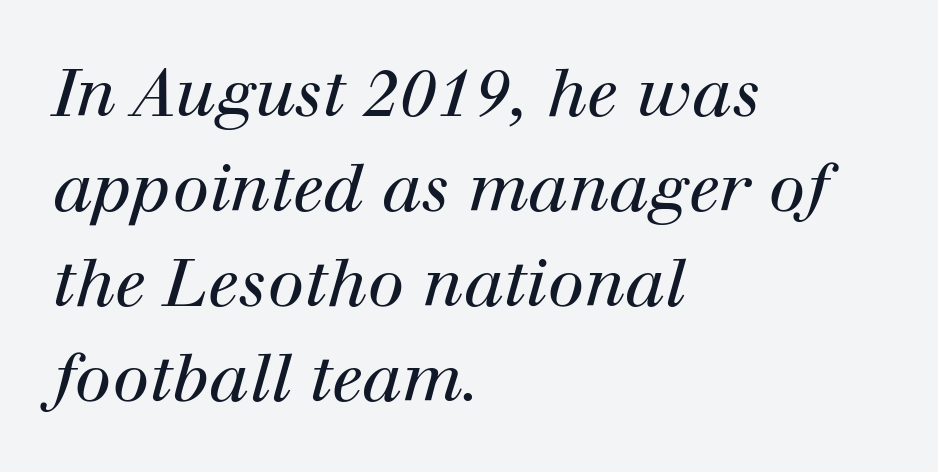
There is no visible air inserted between adjacent glyphs. Each letter's strokes conclude with small projecting serifs. Spacing verdict: proportional, widths tailored to each character. Vertical spacing — default. No chunkiness to these letters — they're not bold.
